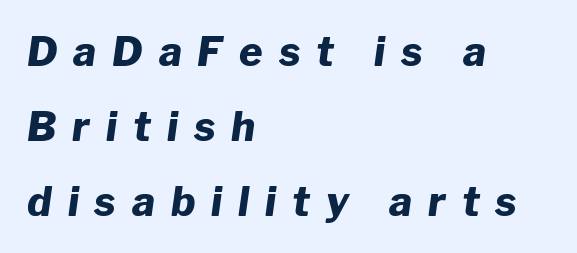
The font is running at its bold setting. The whole block is typeset with a tilt. Underline: absent. This sample is left-justified, so line endings fall wherever the words run out. Looks like regular typesetting: each glyph gets only the width it needs.
